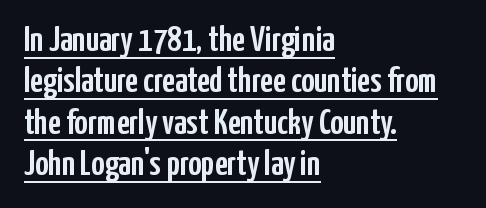
Default kerning and tracking; the words read as compact shapes. Letterform terminals end flat and unadorned throughout the passage. Baseline-to-baseline distance is barely more than the letter height. Proportional: the letters do not fall into vertical columns. When letters stand straight like this, we call the style roman or upright.
